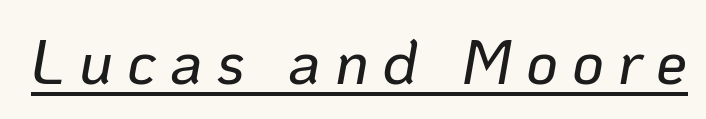
Each word looks stretched out because of the extra space between its letters. Would a proofreader flag this as italicized? Yes. The passage shown is underscored from start to finish. Proportional: the letters do not fall into vertical columns.
